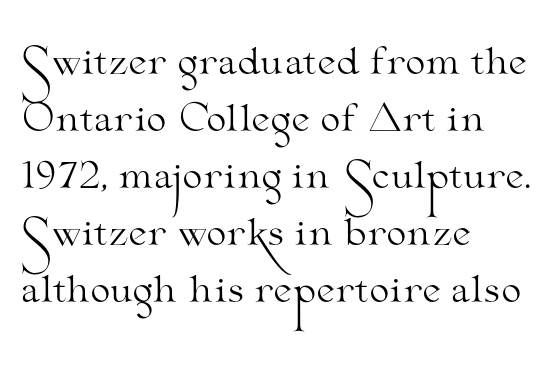
{"serif": "yes", "italic": "no", "bold": "no", "weight": "light", "width": "wide", "stroke_contrast": "medium", "x_height": "small", "monospaced": "no", "underline": "no", "align": "left", "line_spacing": "normal", "line_spacing_ratio": 1.58, "letter_spacing": "normal", "letter_spacing_em": 0.0, "glyph_px": 36}
